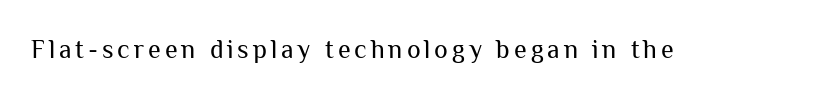
Q: Is the text bold? A: No.
Q: Is the text italic (slanted)? A: No, it is upright.
Q: Is the text underlined? A: No.
